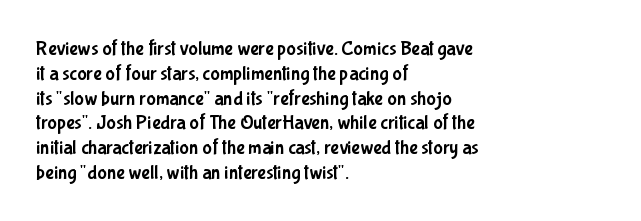
The image shows 20 px text type, upright; set left-aligned, line spacing 1.24x, normal letter spacing, not underlined.
